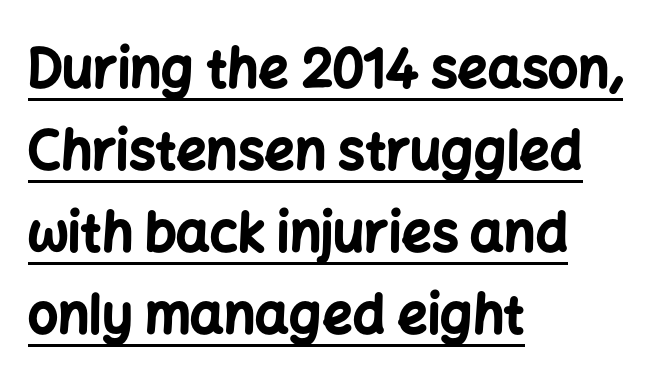
Q: Is the text bold? A: Yes.
Q: Is the text italic (slanted)? A: No, it is upright.
Q: Is the typeface a serif or a sans-serif typeface? A: Sans-serif.
Q: Is the text underlined? A: Yes.
Q: How is the paragraph aligned? A: Left-aligned.
Q: Is the spacing between letters normal or unusually wide? A: Normal.
Q: Is the spacing between lines tight, normal or loose? A: Normal.
Q: Width (condensed, normal, or wide)? A: Normal.
Q: Stroke contrast? A: Low.
Q: x-height? A: Medium.
Q: Monospaced? A: No.
